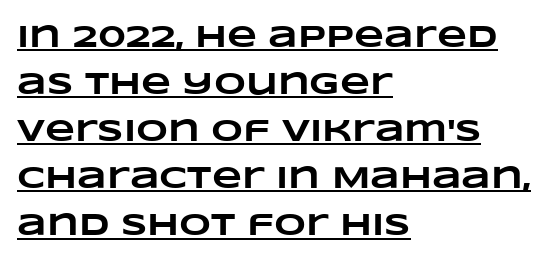
Each letter keeps its own natural width here, so spacing adapts to shape. Glance below the letters and you will spot a drawn line. What weight is shown? A full bold with thick strokes. The rendering uses a moderate line-height, typical for paragraphs. Short note: letters normally spaced. Line starts are locked; line ends wander.
